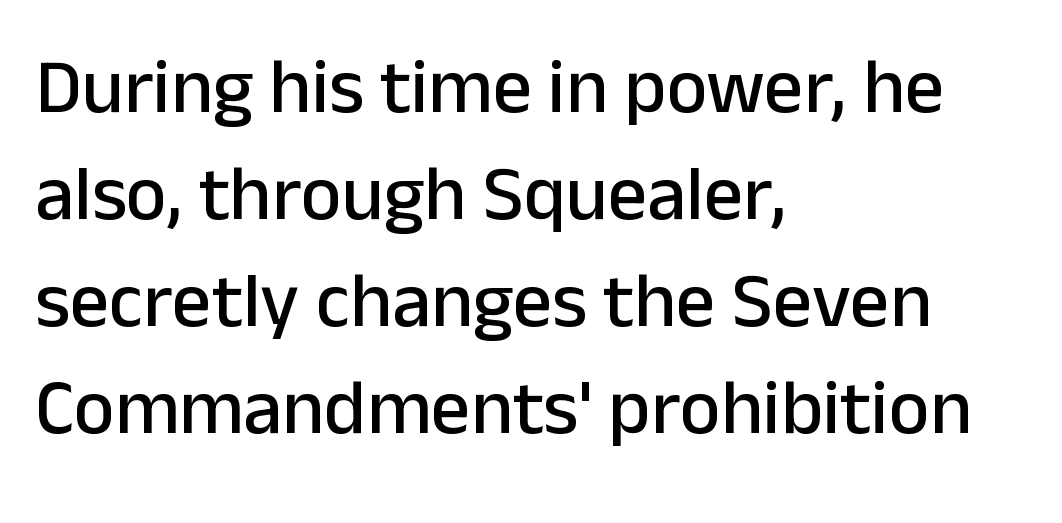
Regular leading. Does the type have serifs? No, each stem ends abruptly. Short note: letters normally spaced. Looks like regular typesetting: each glyph gets only the width it needs.
